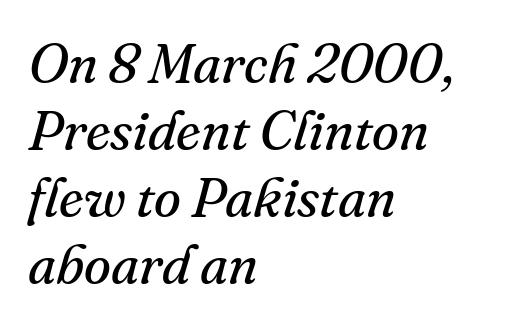
A typesetter would call this zero additional tracking. This sample has the flowing, uneven cadence of proportional lettering. The text block is weighted toward the left margin, trailing off unevenly rightward. Just letters on the line, the space beneath them empty. Letterform terminals end in serifs throughout the passage. The characters are drawn with everyday or finer stroke widths.
